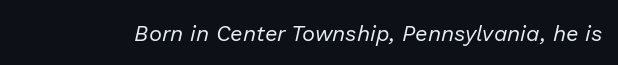
Is the stroke heavy? The answer is a plain regular-or-lighter. Yep, that's italic — everything's leaning. Caption: standard tracking, unaltered. The string is rendered with underlining switched off.
